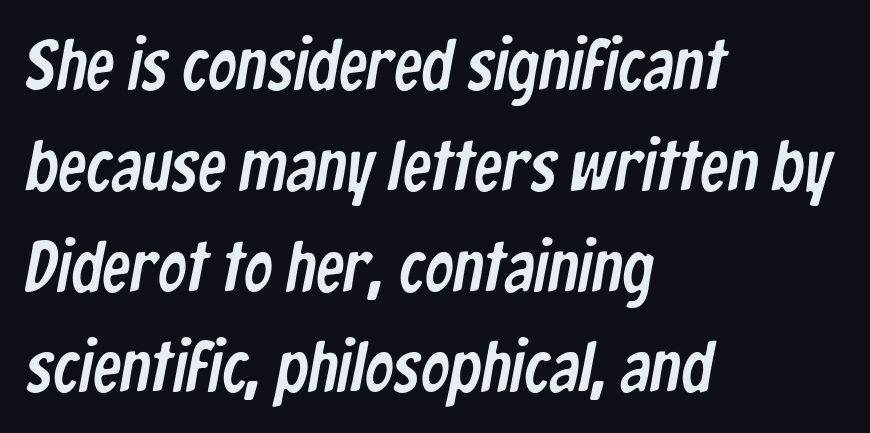
{"serif": "no", "width": "condensed", "stroke_contrast": "low", "x_height": "medium", "monospaced": "no", "underline": "no", "align": "left", "line_spacing": "normal", "line_spacing_ratio": 1.42, "letter_spacing": "normal", "letter_spacing_em": 0.0, "glyph_px": 71}
